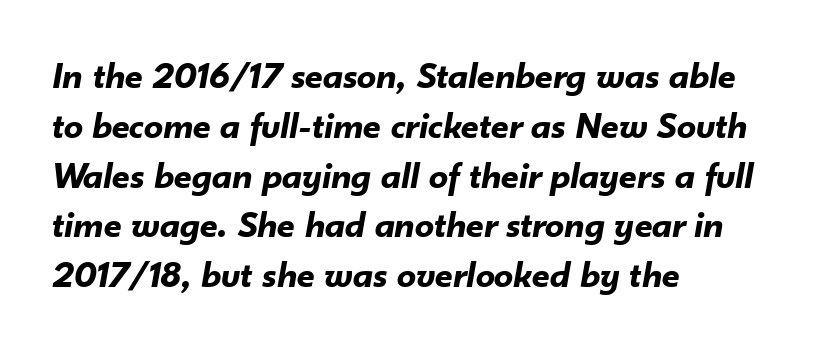
Nobody touched the tracking dial on this one. The rendering uses a moderate line-height, typical for paragraphs. Observe the lean: these are italic letterforms. Chunky letters — that's bold for sure.
